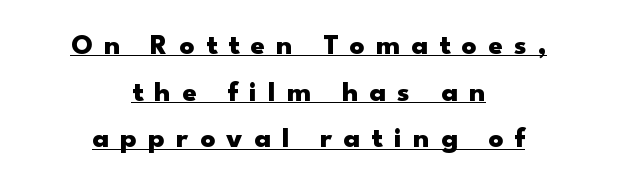
The image shows 29 px heavy, wide sans-serif type, upright; set centered, normal line spacing (1.61x), unusually wide letter spacing (+0.39 em), underlined; low stroke contrast and a small x-height.
